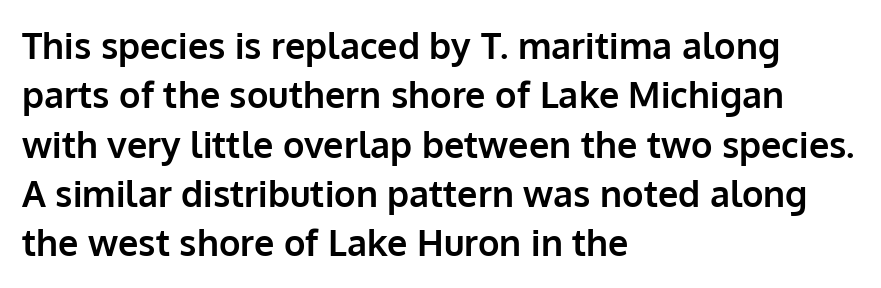
Vertical strokes here are truly vertical. Stroke thickness is high; the sample reads as a true bold. The typesetter chose a ragged-right arrangement here. Stroke terminals: plain, sans-serif.
